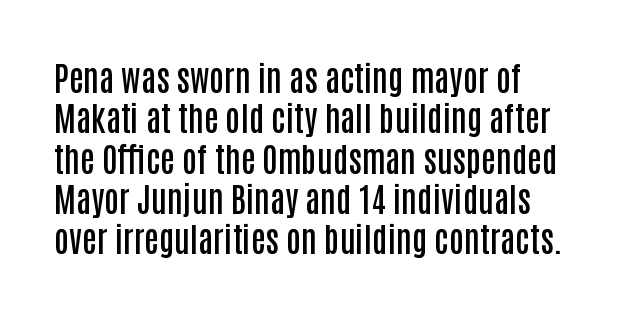
The image shows 33 px semibold, condensed sans-serif type, upright; set left-aligned, line spacing 1.22x, normal letter spacing, not underlined; low stroke contrast and a large x-height.
